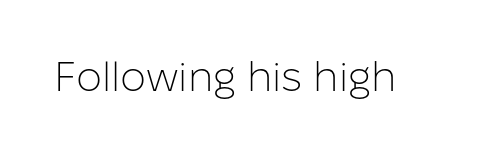
The image shows 41 px light sans-serif type, upright; set normal letter spacing, not underlined; low stroke contrast and a medium x-height.
